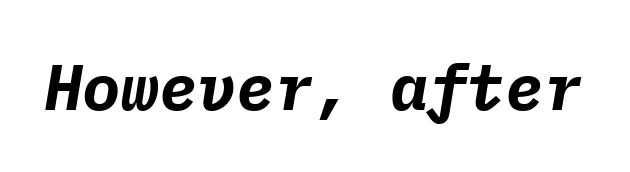
Q: Is the text bold? A: Yes.
Q: Is the text italic (slanted)? A: Yes, it leans right by about 9 degrees.
Q: Is the text underlined? A: No.
Q: Is the spacing between letters normal or unusually wide? A: Normal.
Q: Width (condensed, normal, or wide)? A: Normal.
Q: Stroke contrast? A: Low.
Q: x-height? A: Medium.
Q: Monospaced? A: Yes.
